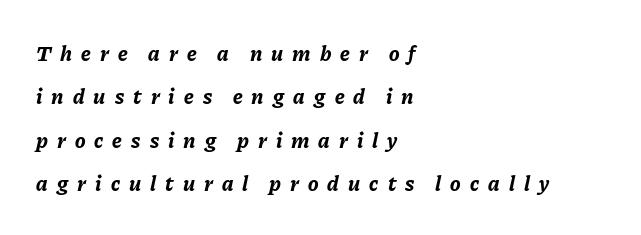
{"italic": "yes", "lean": "right", "slant_degrees": 11, "bold": "yes", "underline": "no", "align": "left", "line_spacing": "loose", "line_spacing_ratio": 1.97, "letter_spacing": "wide", "letter_spacing_em": 0.41, "glyph_px": 22}
